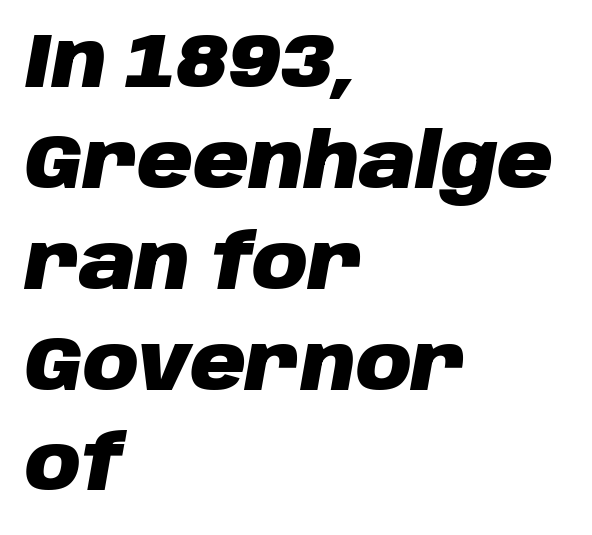
Q: Is the text bold? A: Yes.
Q: Is the text italic (slanted)? A: Yes, it leans right by about 10 degrees.
Q: Is the text underlined? A: No.
Q: How is the paragraph aligned? A: Left-aligned.
Q: Is the spacing between letters normal or unusually wide? A: Normal.
Q: Is the spacing between lines tight, normal or loose? A: Normal.
Q: Width (condensed, normal, or wide)? A: Normal.
Q: Stroke contrast? A: Low.
Q: x-height? A: Large.
Q: Monospaced? A: No.
